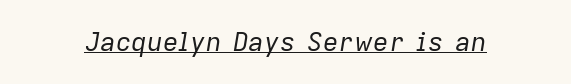
{"italic": "yes", "lean": "right", "slant_degrees": 9, "bold": "no", "underline": "yes", "letter_spacing": "normal", "letter_spacing_em": 0.0, "glyph_px": 26}
